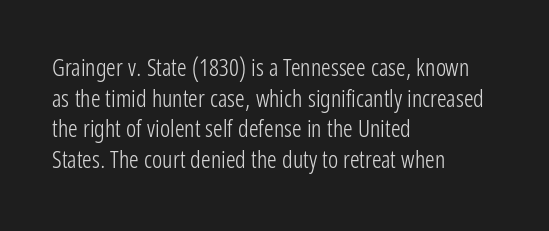
Is the type heavy? It reads as light-to-regular instead. Leftover space on each line is placed entirely after the last word. Characters follow at the spacing the type designer built in. The passage shown stacks its lines at a standard gap.
